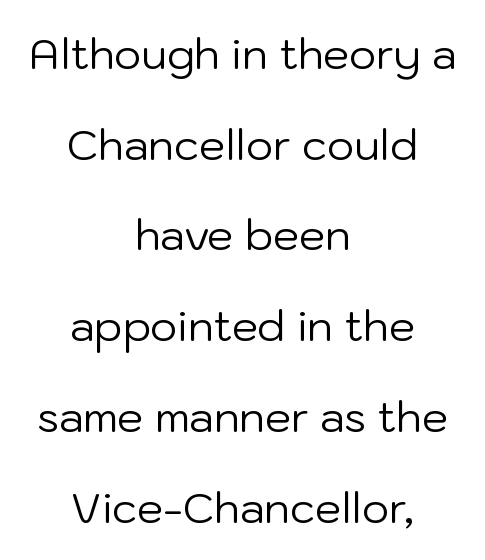
{"serif": "no", "italic": "no", "bold": "no", "weight": "regular", "width": "normal", "stroke_contrast": "low", "x_height": "medium", "monospaced": "no", "underline": "no", "align": "center", "line_spacing": "loose", "line_spacing_ratio": 2.16, "letter_spacing": "normal", "letter_spacing_em": 0.0, "glyph_px": 42}
